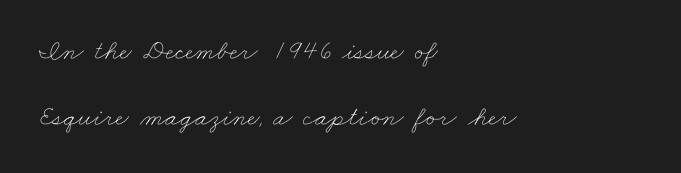
The image shows 28 px thin, wide type; set left-aligned, loose line spacing (2.35x), normal letter spacing, not underlined; low stroke contrast and a small x-height.
